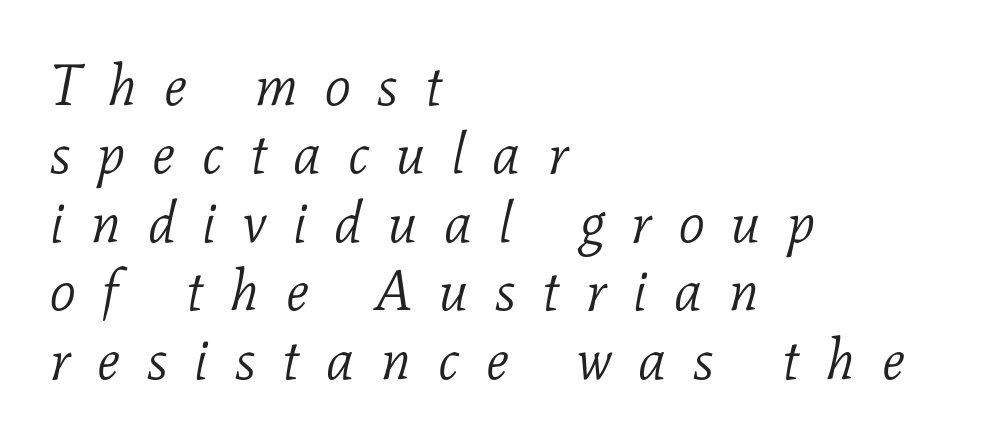
Ink coverage per letter is moderate at most. A typesetter would call this proportional, since set widths differ per character. Stroke terminals: seriffed. These lines were composed using italics. This rendering widens character spacing well past its baseline value. Teacher's note: observe the even left margin — that is flush-left alignment.
